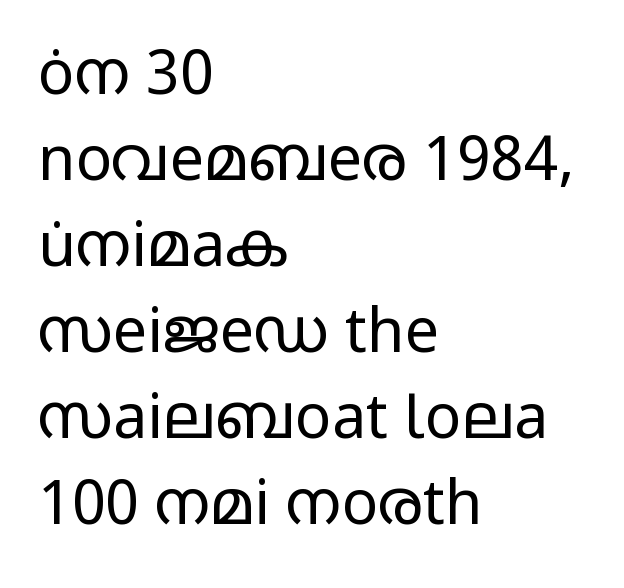
The image shows 61 px regular-weight, wide sans-serif type, upright; set left-aligned, normal line spacing (1.41x), normal letter spacing, not underlined; low stroke contrast and a medium x-height.
